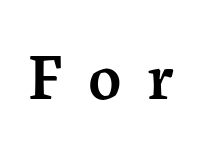
{"serif": "yes", "italic": "no", "bold": "semi", "weight": "semibold", "width": "normal", "stroke_contrast": "medium", "x_height": "medium", "monospaced": "no", "underline": "no", "letter_spacing": "wide", "letter_spacing_em": 0.39, "glyph_px": 65}
